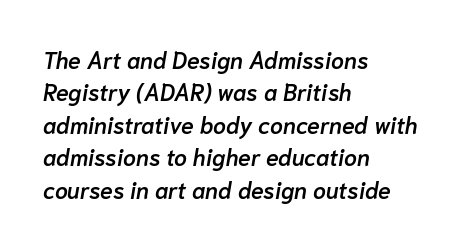
The image shows 23 px text type, italic (leaning right); set left-aligned, normal line spacing (1.41x), normal letter spacing, not underlined.
